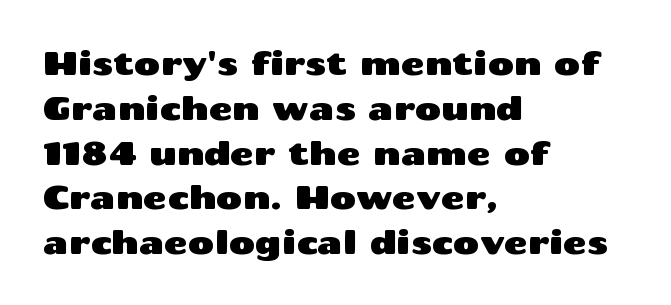
{"serif": "no", "italic": "no", "width": "wide", "stroke_contrast": "medium", "x_height": "medium", "monospaced": "no", "underline": "no", "align": "left", "line_spacing": "normal", "line_spacing_ratio": 1.4, "letter_spacing": "normal", "letter_spacing_em": 0.0, "glyph_px": 32}
